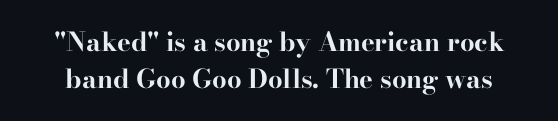
{"italic": "no", "bold": "yes", "underline": "no", "line_spacing": "normal", "line_spacing_ratio": 1.44, "letter_spacing": "normal", "letter_spacing_em": 0.0, "glyph_px": 26}
